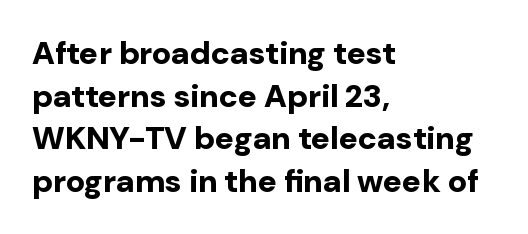
Q: Is the text bold? A: Yes.
Q: Is the text italic (slanted)? A: No, it is upright.
Q: Is the typeface a serif or a sans-serif typeface? A: Sans-serif.
Q: Is the text underlined? A: No.
Q: How is the paragraph aligned? A: Left-aligned.
Q: Is the spacing between letters normal or unusually wide? A: Normal.
Q: Is the spacing between lines tight, normal or loose? A: Normal.
Q: Width (condensed, normal, or wide)? A: Normal.
Q: Stroke contrast? A: Low.
Q: x-height? A: Medium.
Q: Monospaced? A: No.
